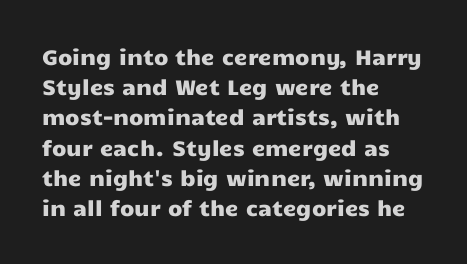
{"italic": "no", "underline": "no", "align": "left", "line_spacing": "normal", "line_spacing_ratio": 1.44, "letter_spacing": "normal", "letter_spacing_em": 0.0, "glyph_px": 21}
